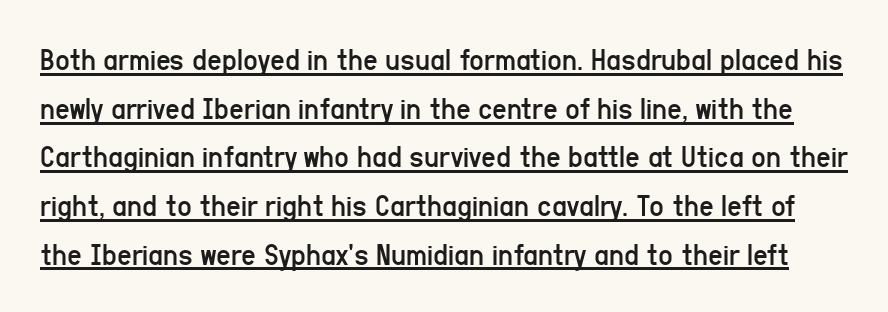
The image shows 32 px regular-weight, condensed sans-serif type, upright; set normal line spacing (1.52x), normal letter spacing, underlined; low stroke contrast and a medium x-height.
